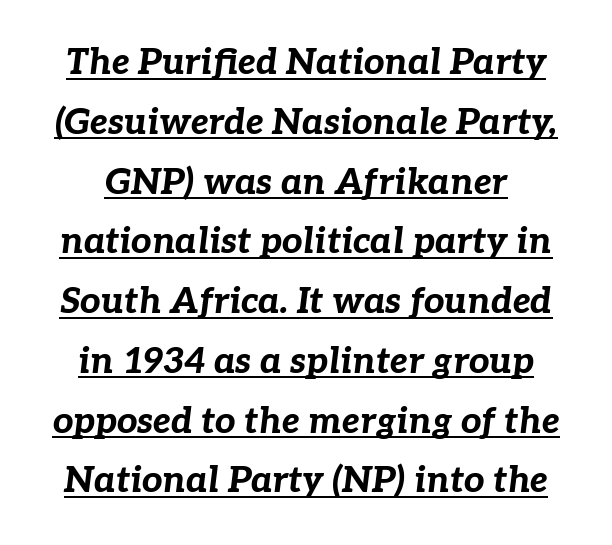
The image shows 36 px bold type, italic (leaning right); set normal line spacing (1.66x), normal letter spacing, underlined; low stroke contrast and a medium x-height.
